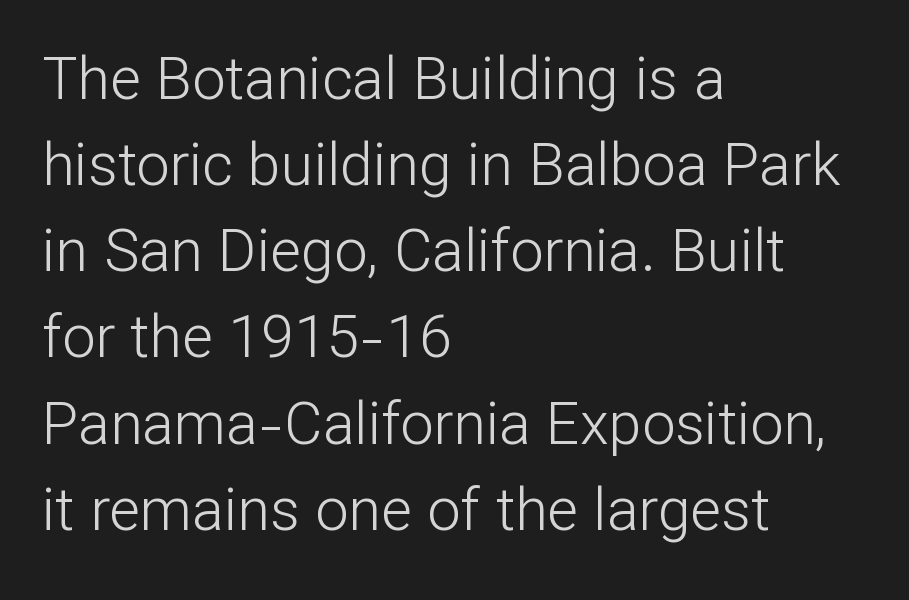
{"serif": "no", "italic": "no", "bold": "no", "weight": "light", "width": "normal", "stroke_contrast": "low", "x_height": "medium", "monospaced": "no", "underline": "no", "align": "left", "line_spacing": "normal", "line_spacing_ratio": 1.46, "letter_spacing": "normal", "letter_spacing_em": 0.0, "glyph_px": 59}
